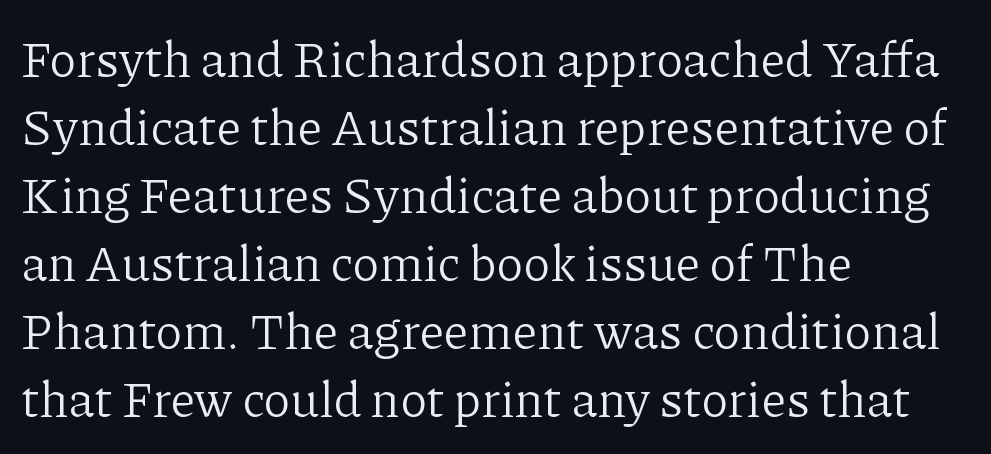
Q: Is the text bold? A: No.
Q: Is the text italic (slanted)? A: No, it is upright.
Q: Is the typeface a serif or a sans-serif typeface? A: Serif.
Q: Is the text underlined? A: No.
Q: How is the paragraph aligned? A: Left-aligned.
Q: Is the spacing between letters normal or unusually wide? A: Normal.
Q: Is the spacing between lines tight, normal or loose? A: Normal.
Q: Width (condensed, normal, or wide)? A: Normal.
Q: Stroke contrast? A: Low.
Q: x-height? A: Medium.
Q: Monospaced? A: No.
